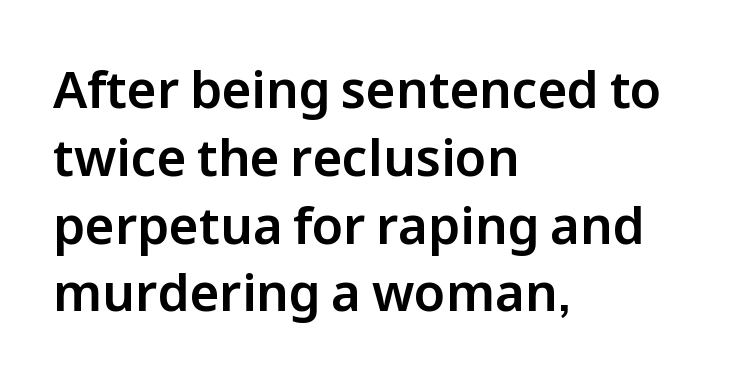
The image shows 51 px sans-serif type, upright; set left-aligned, normal line spacing (1.33x), normal letter spacing, not underlined; low stroke contrast and a medium x-height.
